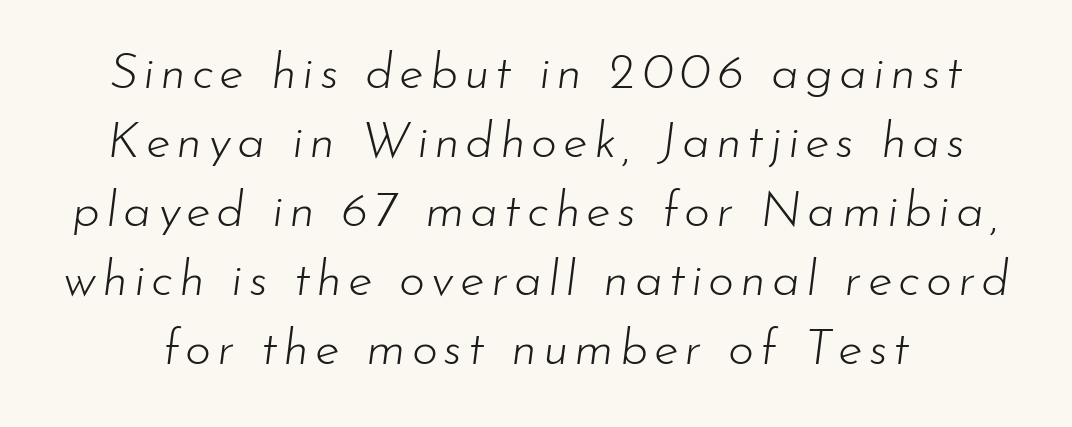
The vertical gap from one line to the next is medium. The face used here is proportionally spaced, like ordinary book or web type. The lettering tilts uniformly, giving the passage an italic look. Each stroke keeps to a modest, everyday thickness or less.
